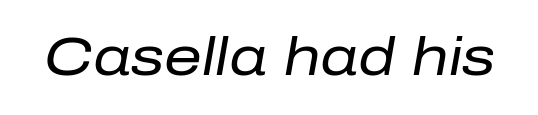
The image shows 53 px regular-weight type, italic (leaning right); set normal letter spacing, not underlined; low stroke contrast and a medium x-height.
